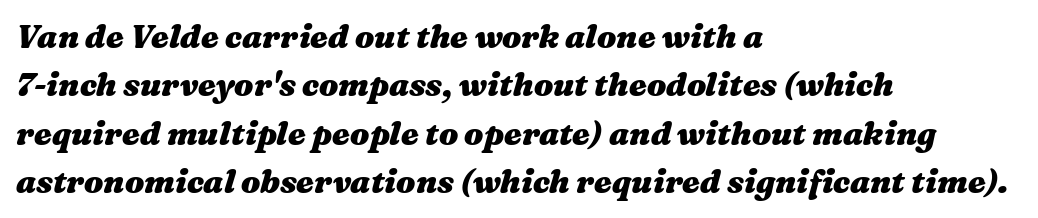
{"italic": "yes", "lean": "right", "slant_degrees": 16, "bold": "yes", "weight": "heavy", "width": "wide", "stroke_contrast": "medium", "x_height": "medium", "monospaced": "no", "underline": "no", "align": "left", "line_spacing": "normal", "line_spacing_ratio": 1.51, "letter_spacing": "normal", "letter_spacing_em": 0.0, "glyph_px": 32}
